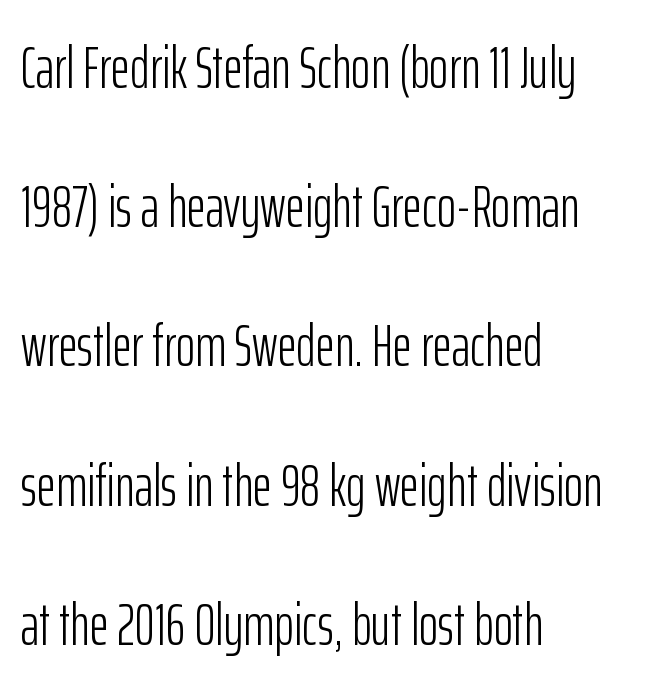
Q: Is the text bold? A: No.
Q: Is the text italic (slanted)? A: No, it is upright.
Q: Is the typeface a serif or a sans-serif typeface? A: Sans-serif.
Q: Is the text underlined? A: No.
Q: How is the paragraph aligned? A: Left-aligned.
Q: Is the spacing between letters normal or unusually wide? A: Normal.
Q: Is the spacing between lines tight, normal or loose? A: Loose.
Q: Width (condensed, normal, or wide)? A: Condensed.
Q: Stroke contrast? A: Low.
Q: x-height? A: Medium.
Q: Monospaced? A: No.
